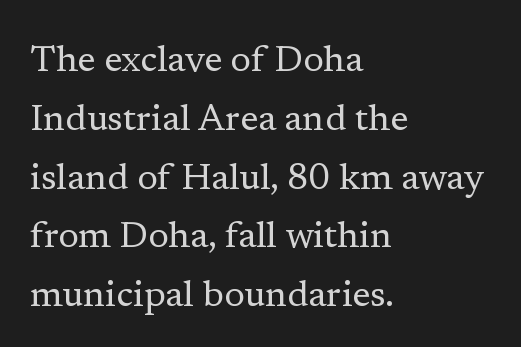
Every row of glyphs begins at an identical x-position on the left. Here the designer chose a conventional face with non-uniform glyph widths. Characters remain perfectly vertical along every line. Look at the bottom of the vertical strokes: they flare into serifs here. Does the leading feel generous? No, just average.
